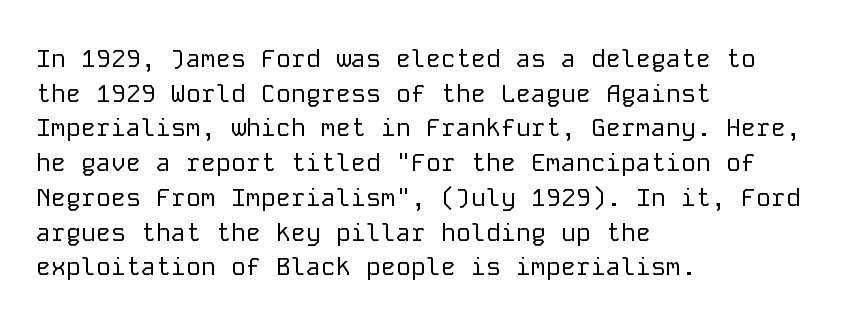
The letters stand straight up with perfectly vertical stems. The typesetter chose a ragged-right arrangement here. What's the leading like? Ordinary, nothing unusual. Nothing unusual about the tracking: characters are spaced as the font intends. Is the stroke heavy? The answer is a plain regular-or-lighter.
